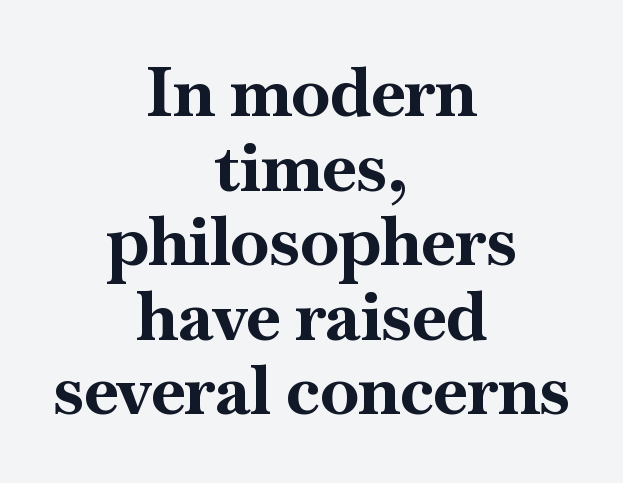
Q: Is the text bold? A: Yes.
Q: Is the text italic (slanted)? A: No, it is upright.
Q: Is the typeface a serif or a sans-serif typeface? A: Serif.
Q: Is the text underlined? A: No.
Q: How is the paragraph aligned? A: Centered.
Q: Is the spacing between letters normal or unusually wide? A: Normal.
Q: Is the spacing between lines tight, normal or loose? A: Tight.
Q: Width (condensed, normal, or wide)? A: Normal.
Q: Stroke contrast? A: High.
Q: x-height? A: Small.
Q: Monospaced? A: No.
